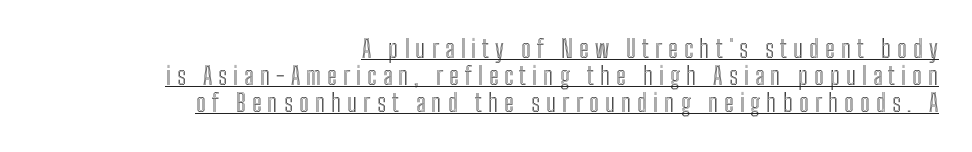
No italicization has been applied; the sample stays upright. The rag falls on the left side of this text block. Glance below the letters and you will spot a drawn line. In terms of leading, this rendering errs on the cramped side. Tracking value appears strongly positive — letters spread wide.
